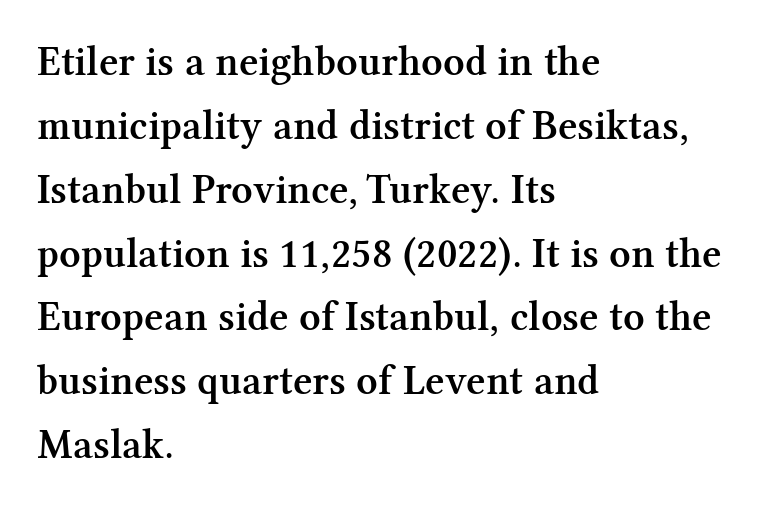
Q: Is the text bold? A: Semi-bold.
Q: Is the text italic (slanted)? A: No, it is upright.
Q: Is the typeface a serif or a sans-serif typeface? A: Serif.
Q: Is the text underlined? A: No.
Q: How is the paragraph aligned? A: Left-aligned.
Q: Is the spacing between letters normal or unusually wide? A: Normal.
Q: Is the spacing between lines tight, normal or loose? A: Normal.
Q: Width (condensed, normal, or wide)? A: Normal.
Q: Stroke contrast? A: Medium.
Q: x-height? A: Medium.
Q: Monospaced? A: No.
